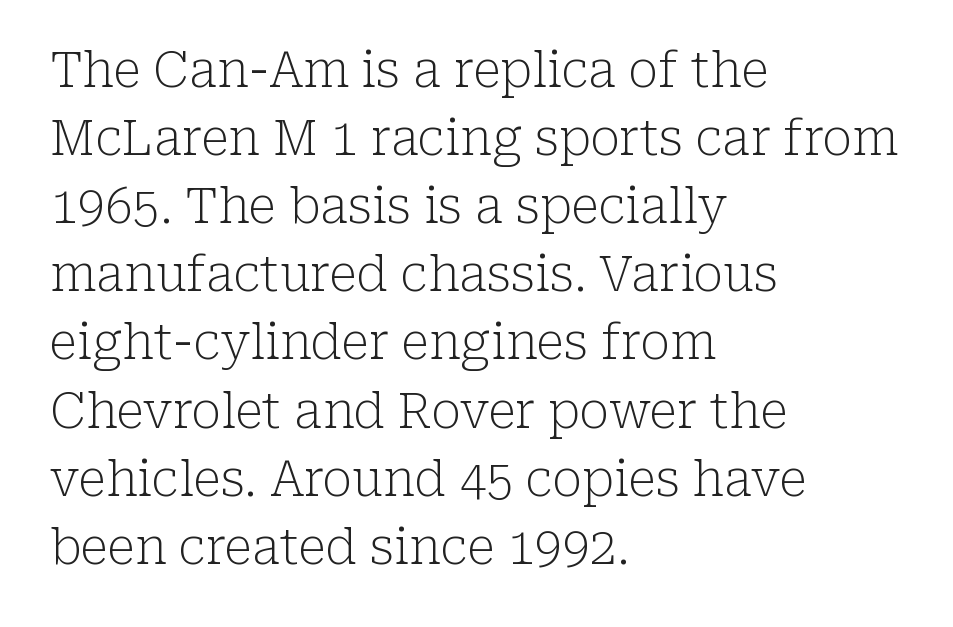
Q: Is the text bold? A: No.
Q: Is the text italic (slanted)? A: No, it is upright.
Q: Is the typeface a serif or a sans-serif typeface? A: Serif.
Q: Is the text underlined? A: No.
Q: How is the paragraph aligned? A: Left-aligned.
Q: Is the spacing between letters normal or unusually wide? A: Normal.
Q: Is the spacing between lines tight, normal or loose? A: Normal.
Q: Width (condensed, normal, or wide)? A: Normal.
Q: Stroke contrast? A: Low.
Q: x-height? A: Medium.
Q: Monospaced? A: No.
